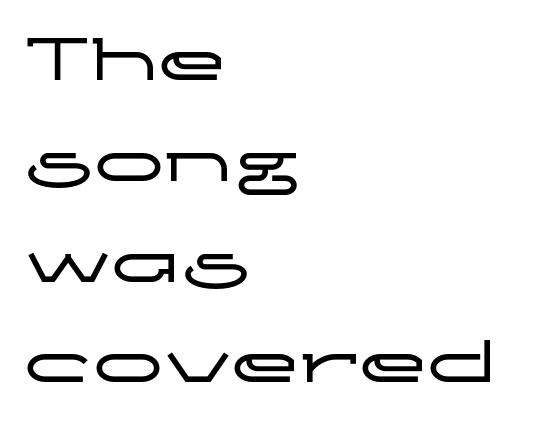
{"serif": "no", "italic": "no", "width": "wide", "stroke_contrast": "low", "x_height": "medium", "monospaced": "no", "underline": "no", "align": "left", "line_spacing": "normal", "line_spacing_ratio": 1.44, "letter_spacing": "normal", "letter_spacing_em": 0.0, "glyph_px": 70}
